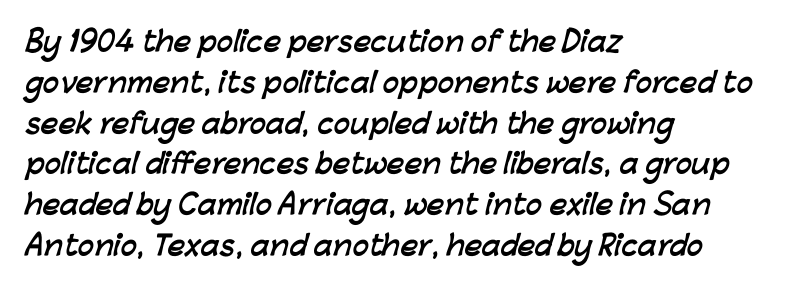
Q: Is the text bold? A: Yes.
Q: Is the text underlined? A: No.
Q: How is the paragraph aligned? A: Left-aligned.
Q: Is the spacing between letters normal or unusually wide? A: Normal.
Q: Is the spacing between lines tight, normal or loose? A: Normal.
